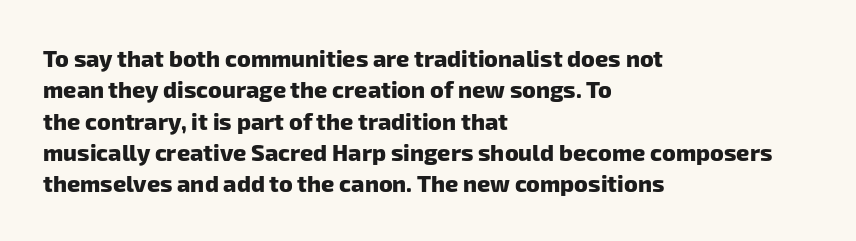
{"bold": "yes", "underline": "no", "align": "left", "line_spacing": "normal", "line_spacing_ratio": 1.36, "letter_spacing": "normal", "letter_spacing_em": 0.0, "glyph_px": 23}
